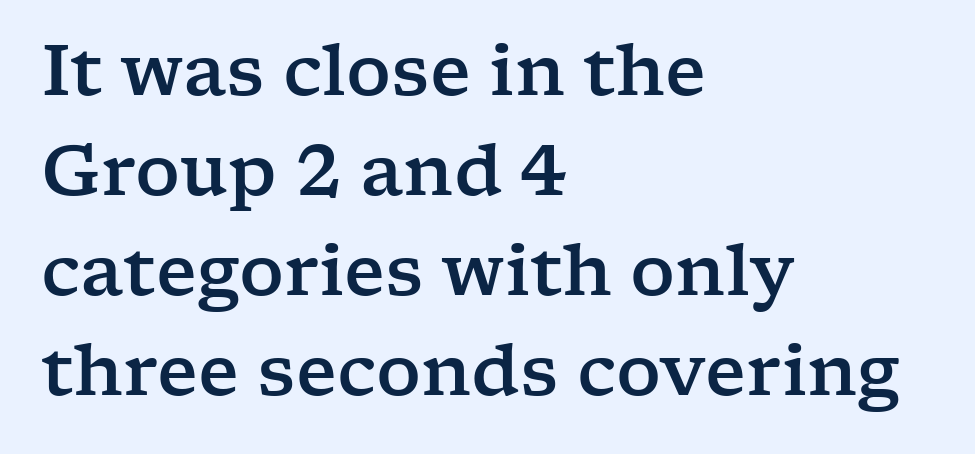
{"serif": "yes", "italic": "no", "width": "wide", "stroke_contrast": "low", "x_height": "medium", "monospaced": "no", "underline": "no", "align": "left", "line_spacing": "normal", "line_spacing_ratio": 1.43, "letter_spacing": "normal", "letter_spacing_em": 0.0, "glyph_px": 70}
